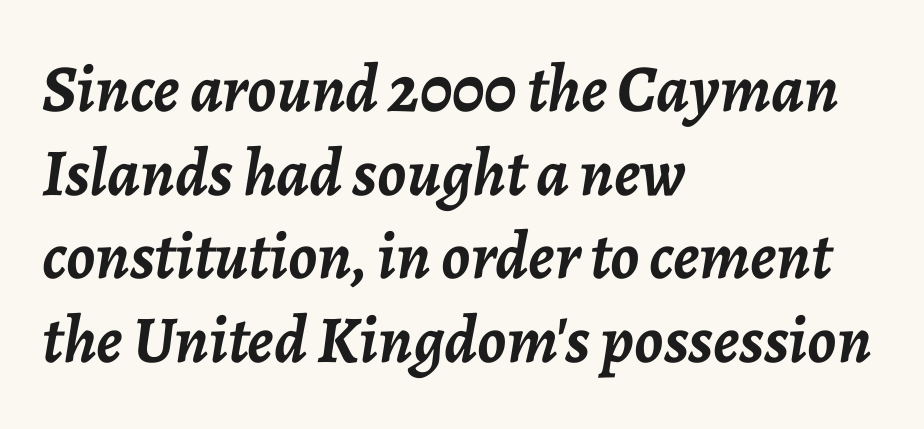
{"italic": "yes", "lean": "right", "slant_degrees": 7, "bold": "yes", "weight": "semibold", "width": "normal", "stroke_contrast": "low", "x_height": "medium", "monospaced": "no", "underline": "no", "align": "left", "line_spacing": "normal", "line_spacing_ratio": 1.25, "letter_spacing": "normal", "letter_spacing_em": 0.0, "glyph_px": 67}
